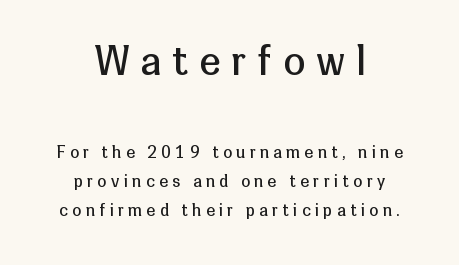
The image shows 39 px regular-weight sans-serif type, upright; set centered, line spacing 1.8x, unusually wide letter spacing (+0.29 em), not underlined; the first (top) block is 2.44x larger; low stroke contrast and a medium x-height.
